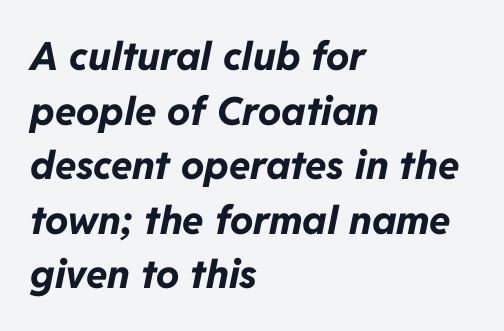
The image shows 39 px bold type, italic (leaning right); set left-aligned, normal line spacing (1.4x), normal letter spacing, not underlined; low stroke contrast and a medium x-height.
